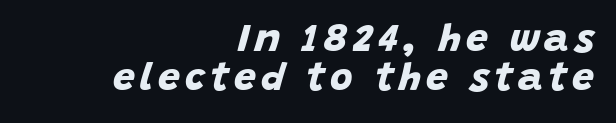
Compared with a flush-left layout, this one pins lines to the opposite, right side. Here the designer chose a conventional face with non-uniform glyph widths. The designer dialed line spacing down below the default. Words float on clear page, feet unadorned. Summary of weight: heavy, a full bold. In terms of letterform style, serifs are entirely absent.
